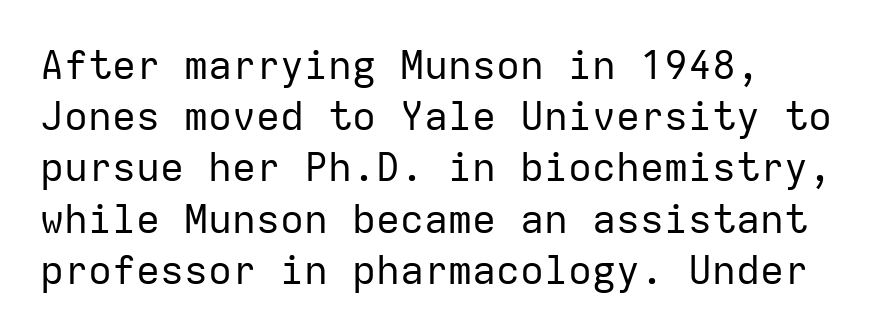
{"serif": "no", "italic": "no", "bold": "no", "weight": "regular", "width": "normal", "stroke_contrast": "low", "x_height": "medium", "monospaced": "yes", "underline": "no", "align": "left", "line_spacing": "normal", "line_spacing_ratio": 1.28, "letter_spacing": "normal", "letter_spacing_em": 0.0, "glyph_px": 40}
